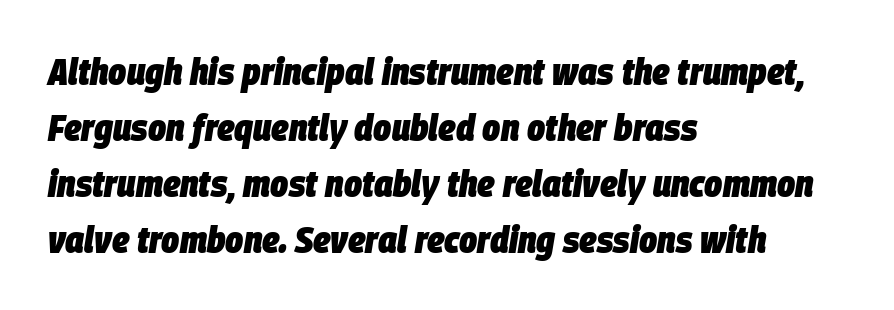
Q: Is the text bold? A: Yes.
Q: Is the text italic (slanted)? A: Yes, it leans right by about 9 degrees.
Q: Is the text underlined? A: No.
Q: How is the paragraph aligned? A: Left-aligned.
Q: Is the spacing between letters normal or unusually wide? A: Normal.
Q: Is the spacing between lines tight, normal or loose? A: Normal.
Q: Width (condensed, normal, or wide)? A: Condensed.
Q: Stroke contrast? A: Low.
Q: x-height? A: Large.
Q: Monospaced? A: No.
